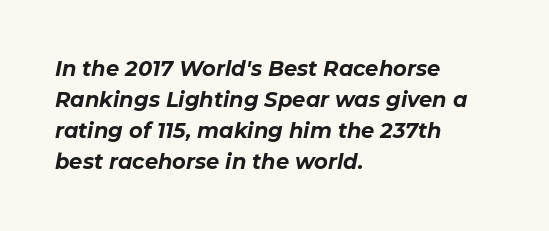
The image shows 21 px bold type, italic (leaning right); set left-aligned, normal line spacing (1.48x), normal letter spacing, not underlined.
